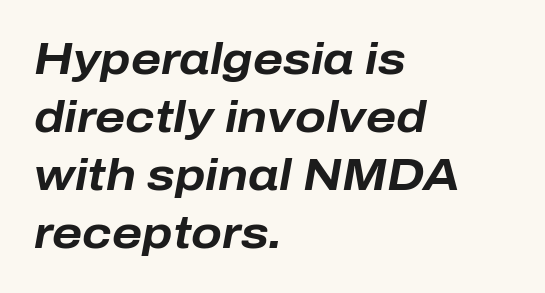
If you drew a line through each stem, it would be angled. How heavy is the stroke? Heavy — this is a bold. Lines of text with bare space underneath. Caption: multi-line text, flush left, ragged right.
